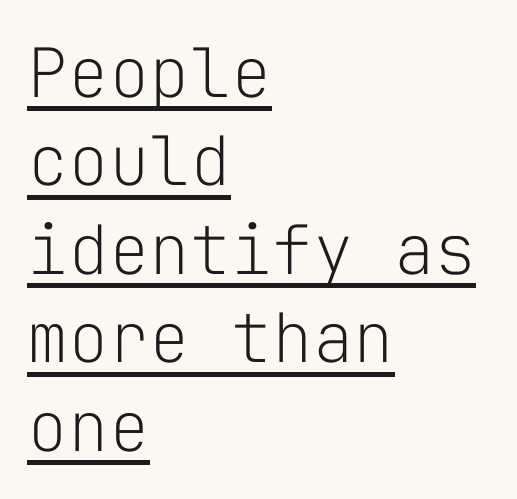
Q: Is the text bold? A: No.
Q: Is the text italic (slanted)? A: No, it is upright.
Q: Is the typeface a serif or a sans-serif typeface? A: Sans-serif.
Q: Is the text underlined? A: Yes.
Q: How is the paragraph aligned? A: Left-aligned.
Q: Is the spacing between letters normal or unusually wide? A: Normal.
Q: Is the spacing between lines tight, normal or loose? A: Normal.
Q: Width (condensed, normal, or wide)? A: Normal.
Q: Stroke contrast? A: Low.
Q: x-height? A: Medium.
Q: Monospaced? A: Yes.
